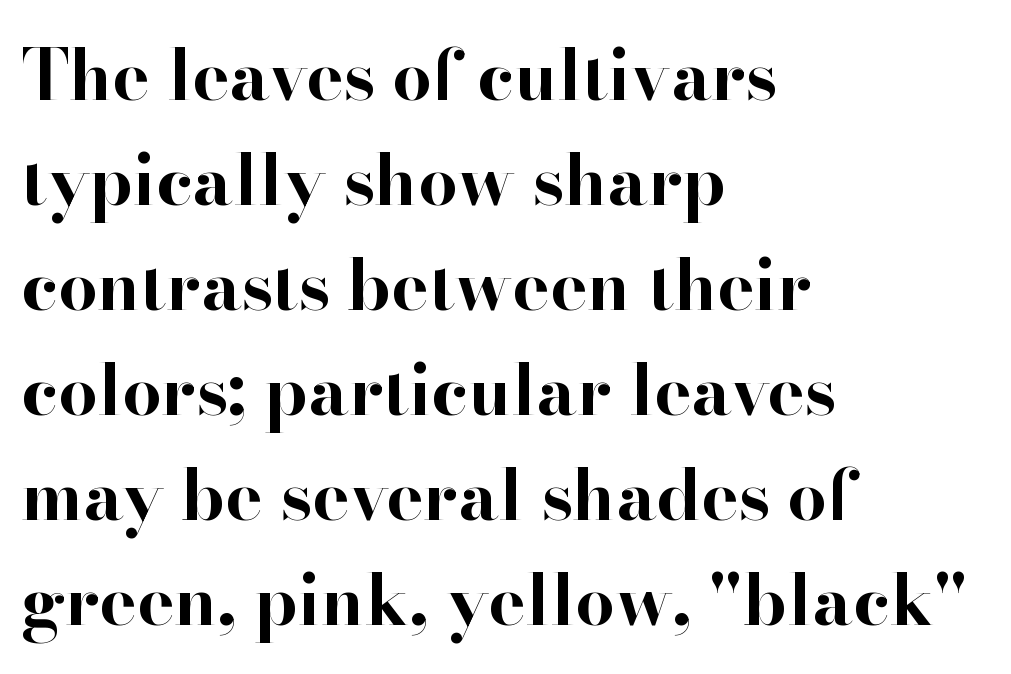
The image shows 70 px bold serif type, upright; set left-aligned, normal line spacing (1.5x), normal letter spacing, not underlined; high stroke contrast and a small x-height.
